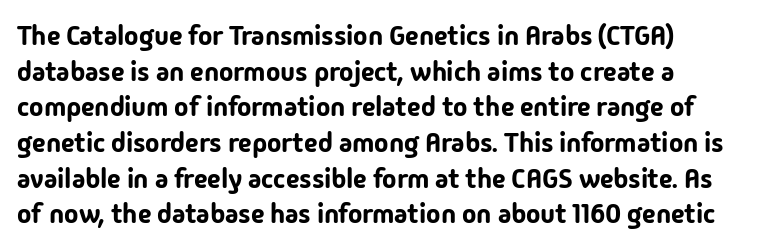
Line spacing here is normal. In terms of posture, this sample is upright. A bare baseline throughout the passage. Does the copy run flush right? No — it runs flush left. You could call the tracking neutral — neither tight nor loose.
